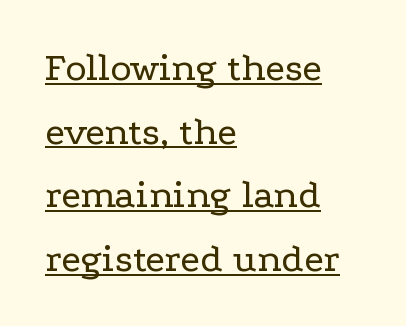
The string is rendered with underlining switched on. Posture: upright roman. Heft: none added — not bold. A typesetter would call this proportional, since set widths differ per character. Characters follow at the spacing the type designer built in. Where is the straight margin? On the left.
